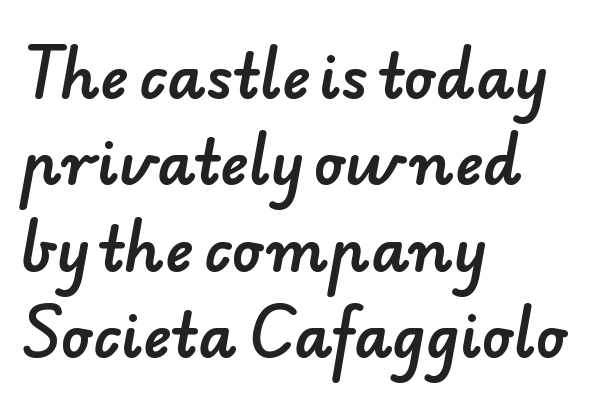
{"serif": "no", "width": "normal", "stroke_contrast": "low", "x_height": "small", "monospaced": "no", "underline": "no", "align": "left", "line_spacing": "normal", "line_spacing_ratio": 1.44, "letter_spacing": "normal", "letter_spacing_em": 0.0, "glyph_px": 60}
